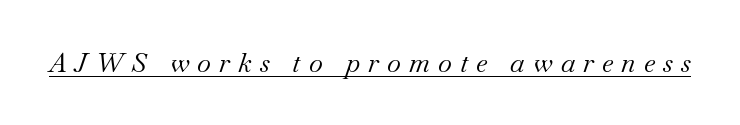
{"italic": "yes", "lean": "right", "slant_degrees": 18, "bold": "no", "underline": "yes", "letter_spacing": "wide", "letter_spacing_em": 0.3, "glyph_px": 27}
